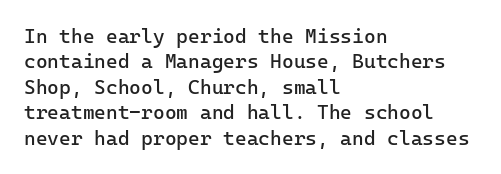
Q: Is the text bold? A: No.
Q: Is the text italic (slanted)? A: No, it is upright.
Q: Is the text underlined? A: No.
Q: How is the paragraph aligned? A: Left-aligned.
Q: Is the spacing between letters normal or unusually wide? A: Normal.
Q: Is the spacing between lines tight, normal or loose? A: Normal.
